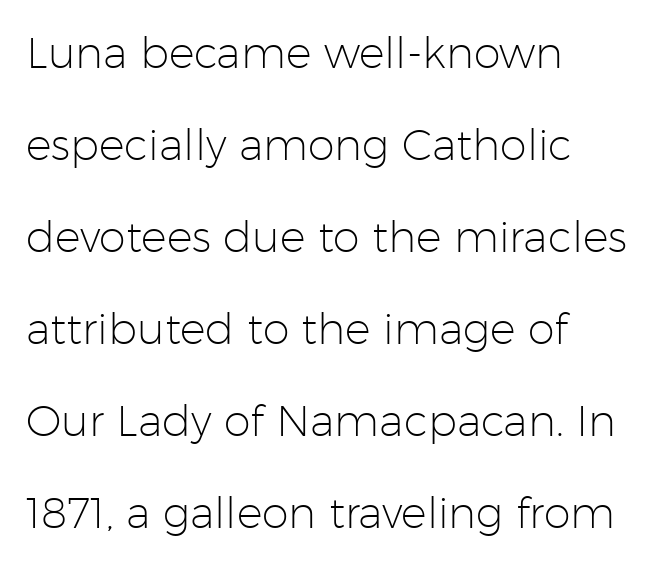
{"serif": "no", "italic": "no", "bold": "no", "weight": "light", "width": "normal", "stroke_contrast": "low", "x_height": "medium", "monospaced": "no", "underline": "no", "align": "left", "line_spacing": "loose", "line_spacing_ratio": 2.14, "letter_spacing": "normal", "letter_spacing_em": 0.0, "glyph_px": 43}
